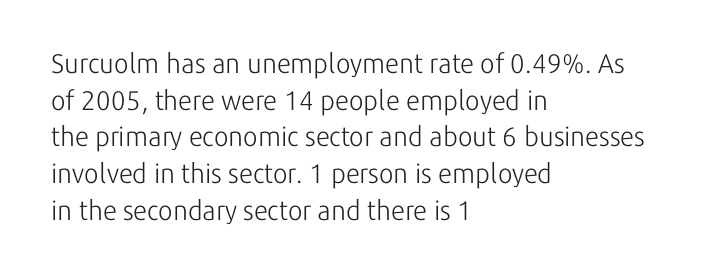
Q: Is the text bold? A: No.
Q: Is the text italic (slanted)? A: No, it is upright.
Q: Is the text underlined? A: No.
Q: How is the paragraph aligned? A: Left-aligned.
Q: Is the spacing between letters normal or unusually wide? A: Normal.
Q: Is the spacing between lines tight, normal or loose? A: Normal.
